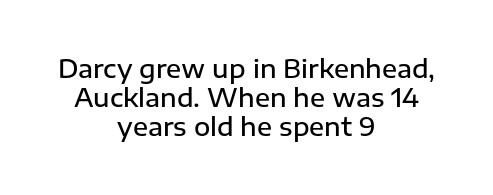
Quick note: underline off. Every letter is mildly thick-stroked: semibold rather than bold. Glyph-to-glyph distance matches everyday printed text. The typesetter chose a symmetrical, centered arrangement here. Every stem runs plumb, perpendicular to the baseline.
